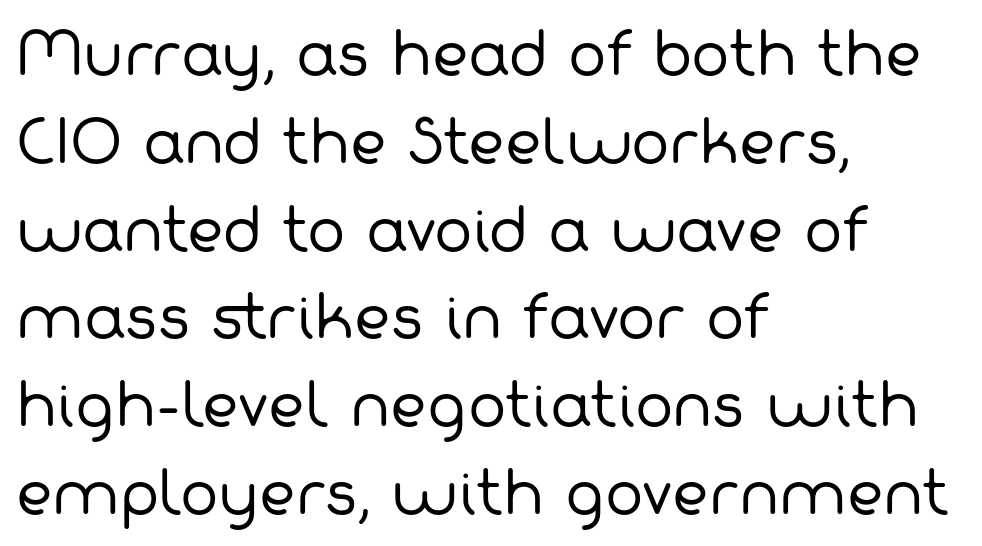
Underline: absent. Glyph-to-glyph distance matches everyday printed text. Grotesque or geometric, the face here clearly has no serifs. The letterforms sit at book weight or below. Interline gaps are of average width in this sample. Is the block centered? No — it sits flush against the left margin.
